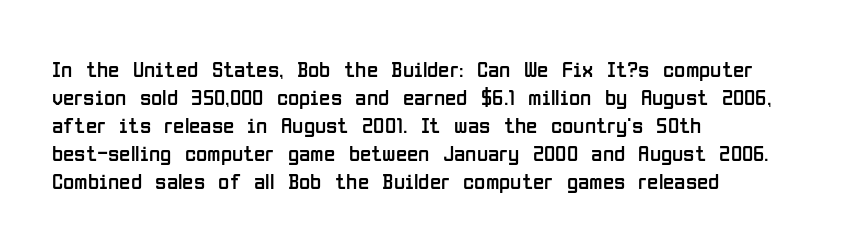
Q: Is the text bold? A: No.
Q: Is the text italic (slanted)? A: No, it is upright.
Q: Is the text underlined? A: No.
Q: How is the paragraph aligned? A: Left-aligned.
Q: Is the spacing between letters normal or unusually wide? A: Normal.
